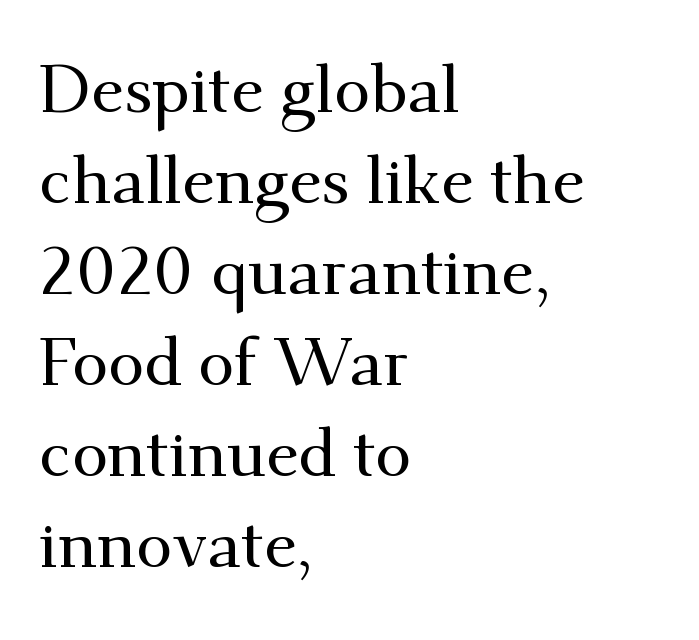
{"serif": "yes", "italic": "no", "width": "normal", "stroke_contrast": "medium", "x_height": "small", "monospaced": "no", "underline": "no", "align": "left", "line_spacing": "normal", "line_spacing_ratio": 1.38, "letter_spacing": "normal", "letter_spacing_em": 0.0, "glyph_px": 66}
